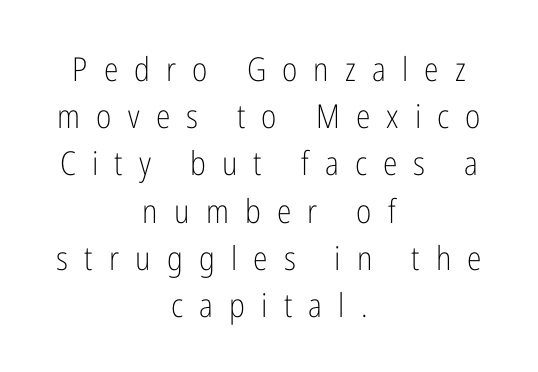
Q: Is the text bold? A: No.
Q: Is the text italic (slanted)? A: No, it is upright.
Q: Is the typeface a serif or a sans-serif typeface? A: Sans-serif.
Q: Is the text underlined? A: No.
Q: How is the paragraph aligned? A: Centered.
Q: Is the spacing between letters normal or unusually wide? A: Unusually wide.
Q: Is the spacing between lines tight, normal or loose? A: Normal.
Q: Width (condensed, normal, or wide)? A: Condensed.
Q: Stroke contrast? A: Low.
Q: x-height? A: Medium.
Q: Monospaced? A: No.
